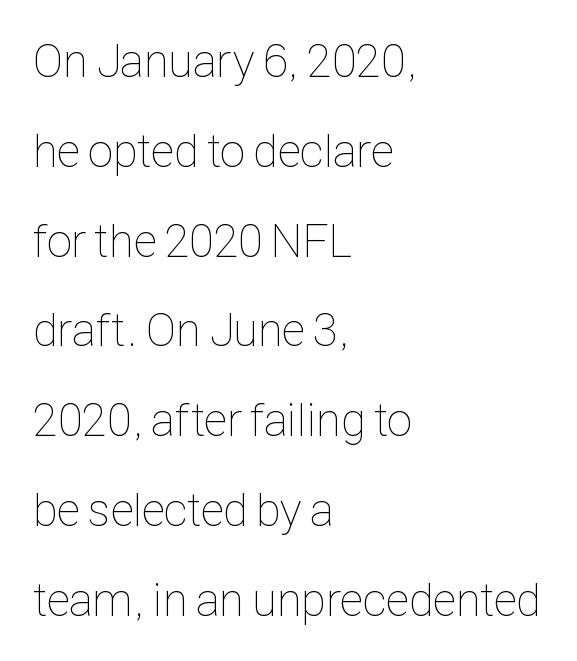
{"italic": "no", "bold": "no", "weight": "thin", "width": "condensed", "stroke_contrast": "low", "x_height": "medium", "monospaced": "no", "underline": "no", "align": "left", "line_spacing": "loose", "line_spacing_ratio": 1.91, "letter_spacing": "normal", "letter_spacing_em": 0.0, "glyph_px": 47}
